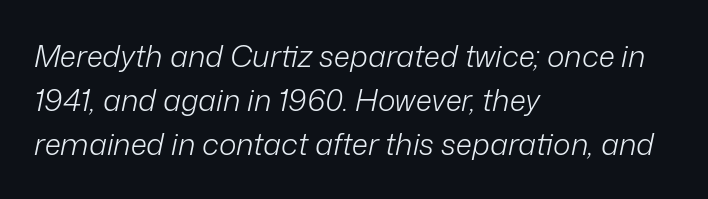
Q: Is the text bold? A: No.
Q: Is the text italic (slanted)? A: Yes, it leans right by about 12 degrees.
Q: Is the text underlined? A: No.
Q: How is the paragraph aligned? A: Left-aligned.
Q: Is the spacing between letters normal or unusually wide? A: Normal.
Q: Is the spacing between lines tight, normal or loose? A: Normal.
Q: Width (condensed, normal, or wide)? A: Normal.
Q: Stroke contrast? A: Low.
Q: x-height? A: Medium.
Q: Monospaced? A: No.
